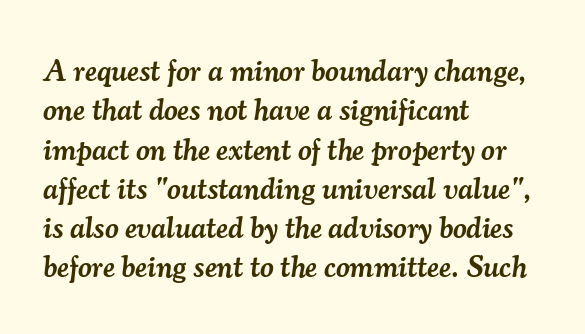
{"serif": "yes", "italic": "yes", "lean": "right", "slant_degrees": 7, "bold": "semi", "weight": "semibold", "width": "normal", "stroke_contrast": "medium", "x_height": "small", "monospaced": "no", "underline": "no", "align": "left", "line_spacing": "normal", "line_spacing_ratio": 1.31, "letter_spacing": "normal", "letter_spacing_em": 0.0, "glyph_px": 30}
